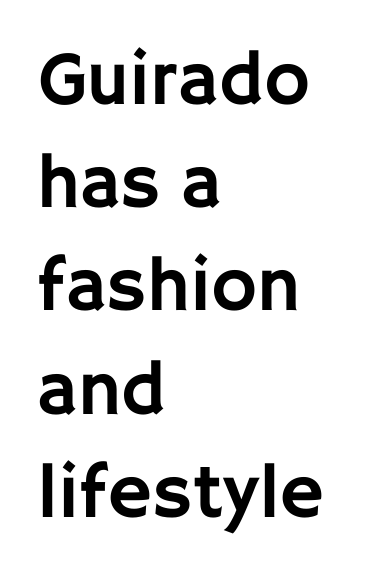
{"serif": "no", "italic": "no", "width": "normal", "stroke_contrast": "low", "x_height": "large", "monospaced": "no", "underline": "no", "align": "left", "line_spacing": "normal", "line_spacing_ratio": 1.34, "letter_spacing": "normal", "letter_spacing_em": 0.0, "glyph_px": 77}
